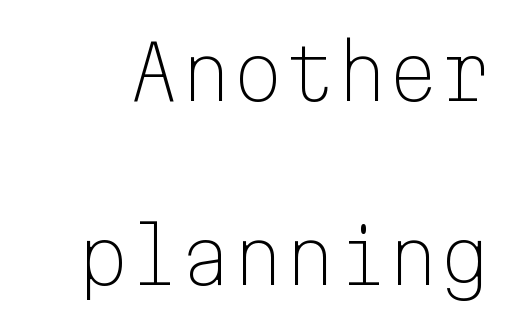
Q: Is the text bold? A: No.
Q: Is the text italic (slanted)? A: No, it is upright.
Q: Is the typeface a serif or a sans-serif typeface? A: Sans-serif.
Q: Is the text underlined? A: No.
Q: Is the spacing between letters normal or unusually wide? A: Normal.
Q: Is the spacing between lines tight, normal or loose? A: Loose.
Q: Width (condensed, normal, or wide)? A: Normal.
Q: Stroke contrast? A: Low.
Q: x-height? A: Medium.
Q: Monospaced? A: Yes.
